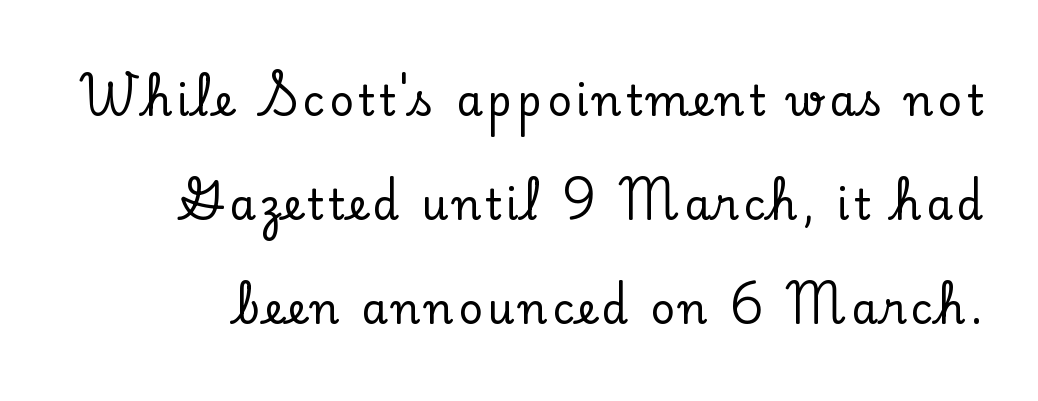
Anything drawn beneath the words? Only blank space. This block would shrink considerably if given ordinary leading; it's expanded now. This sample has the flowing, uneven cadence of proportional lettering. Ascenders rise straight up at ninety degrees.
